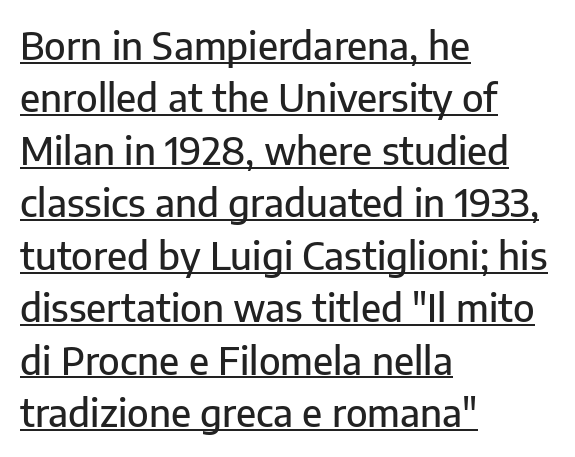
Q: Is the text italic (slanted)? A: No, it is upright.
Q: Is the typeface a serif or a sans-serif typeface? A: Sans-serif.
Q: Is the text underlined? A: Yes.
Q: How is the paragraph aligned? A: Left-aligned.
Q: Is the spacing between letters normal or unusually wide? A: Normal.
Q: Is the spacing between lines tight, normal or loose? A: Normal.
Q: Width (condensed, normal, or wide)? A: Normal.
Q: Stroke contrast? A: Low.
Q: x-height? A: Medium.
Q: Monospaced? A: No.
